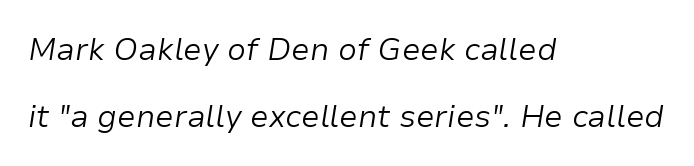
{"italic": "yes", "lean": "right", "slant_degrees": 9, "bold": "no", "weight": "light", "width": "normal", "stroke_contrast": "low", "x_height": "medium", "monospaced": "no", "underline": "no", "align": "left", "line_spacing": "loose", "line_spacing_ratio": 2.16, "letter_spacing": "normal", "letter_spacing_em": 0.0, "glyph_px": 31}
